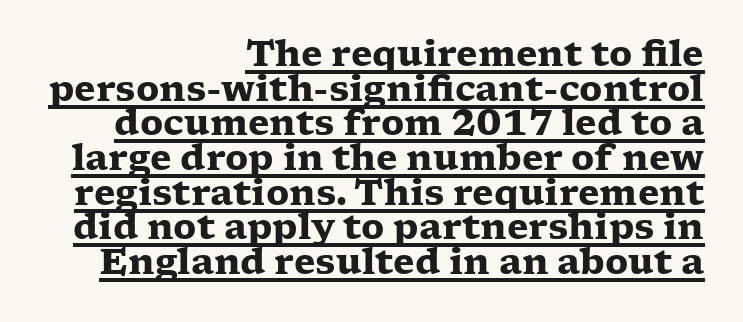
{"serif": "yes", "italic": "no", "bold": "yes", "weight": "heavy", "width": "wide", "stroke_contrast": "low", "x_height": "medium", "monospaced": "no", "underline": "yes", "align": "right", "line_spacing": "tight", "line_spacing_ratio": 0.99, "letter_spacing": "normal", "letter_spacing_em": 0.0, "glyph_px": 35}
